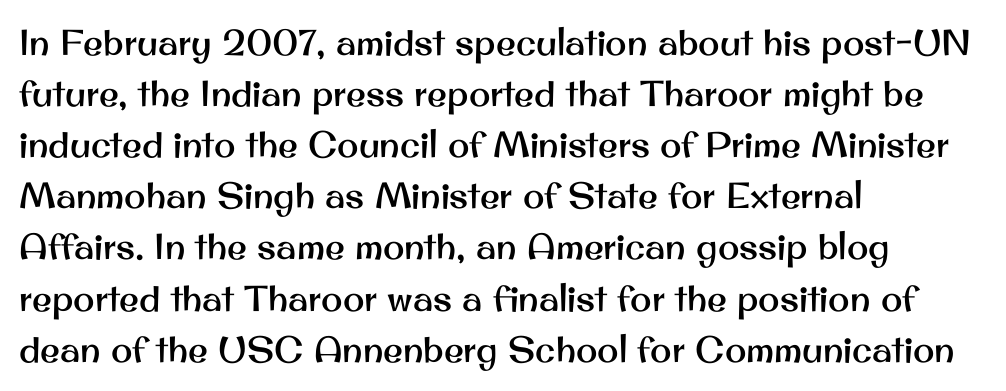
The image shows 36 px sans-serif type, upright; set left-aligned, normal line spacing (1.42x), normal letter spacing, not underlined; medium stroke contrast and a small x-height.
